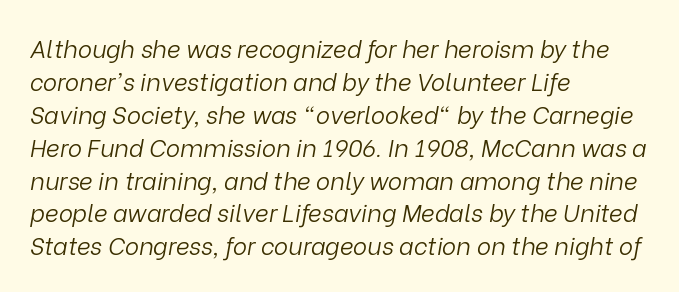
The letters are slanted; this is an italic face. The face looks like a standard text weight, possibly lighter. Spacing between characters is what you'd get straight out of the box. Leading: standard. Left-aligned paragraph, ragged on the right. The space beneath each line is pristine and unruled.
